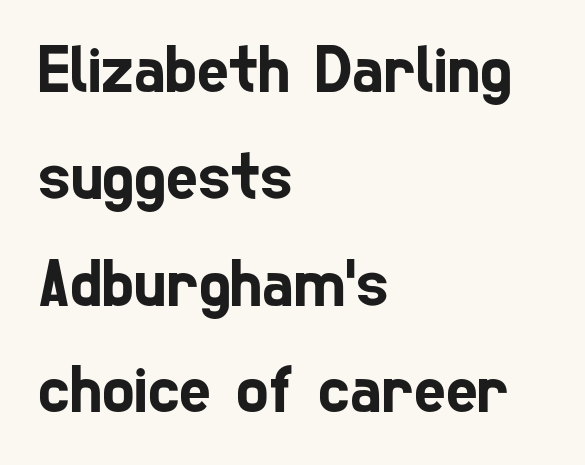
Q: Is the typeface a serif or a sans-serif typeface? A: Sans-serif.
Q: Is the text underlined? A: No.
Q: How is the paragraph aligned? A: Left-aligned.
Q: Is the spacing between letters normal or unusually wide? A: Normal.
Q: Is the spacing between lines tight, normal or loose? A: Normal.
Q: Width (condensed, normal, or wide)? A: Condensed.
Q: Stroke contrast? A: Low.
Q: x-height? A: Medium.
Q: Monospaced? A: No.
